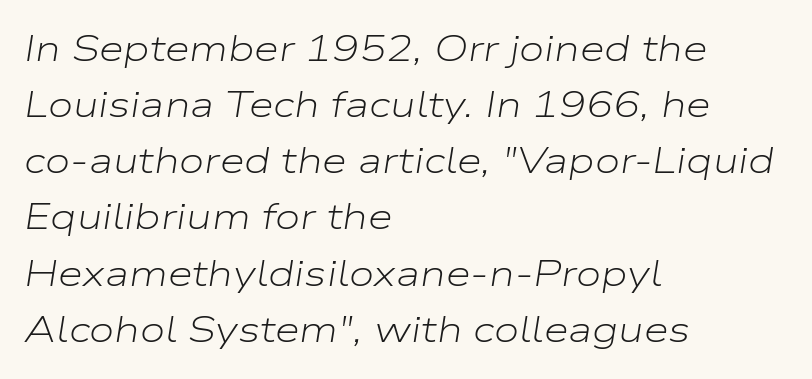
The lines sit at an ordinary, default distance from one another. Decoration check: the copy has no underline. Every character sits at an angle, as italics do. These lines stack with their left ends in a neat column.
